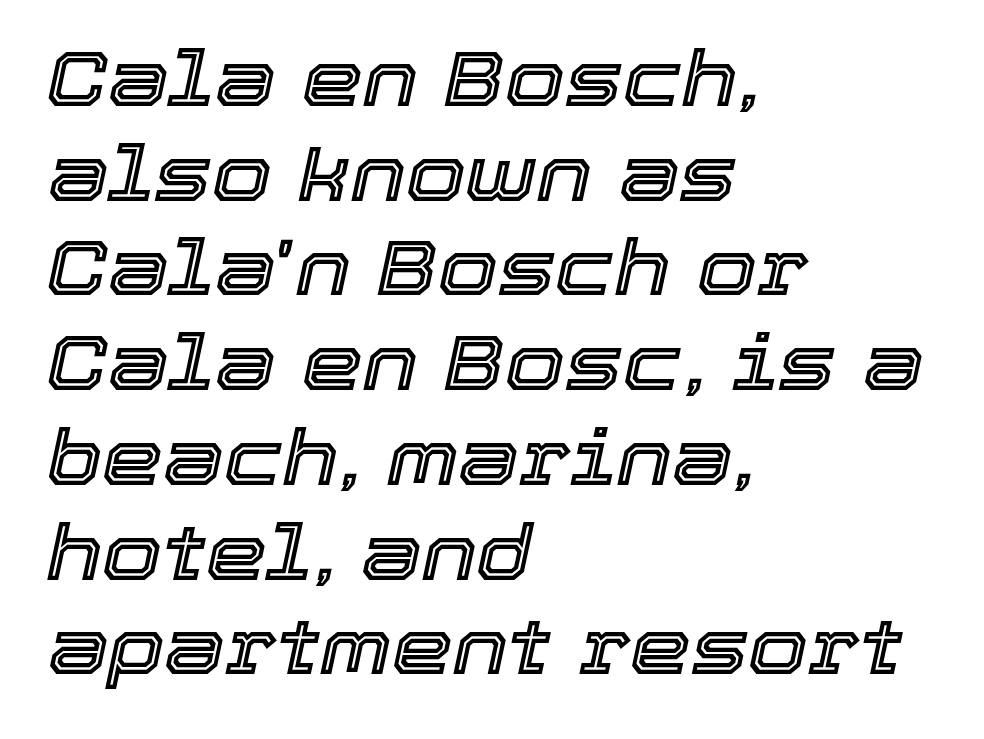
{"italic": "yes", "lean": "right", "slant_degrees": 12, "width": "normal", "x_height": "medium", "monospaced": "no", "underline": "no", "align": "left", "line_spacing_ratio": 1.23, "letter_spacing": "normal", "letter_spacing_em": 0.0, "glyph_px": 77}
